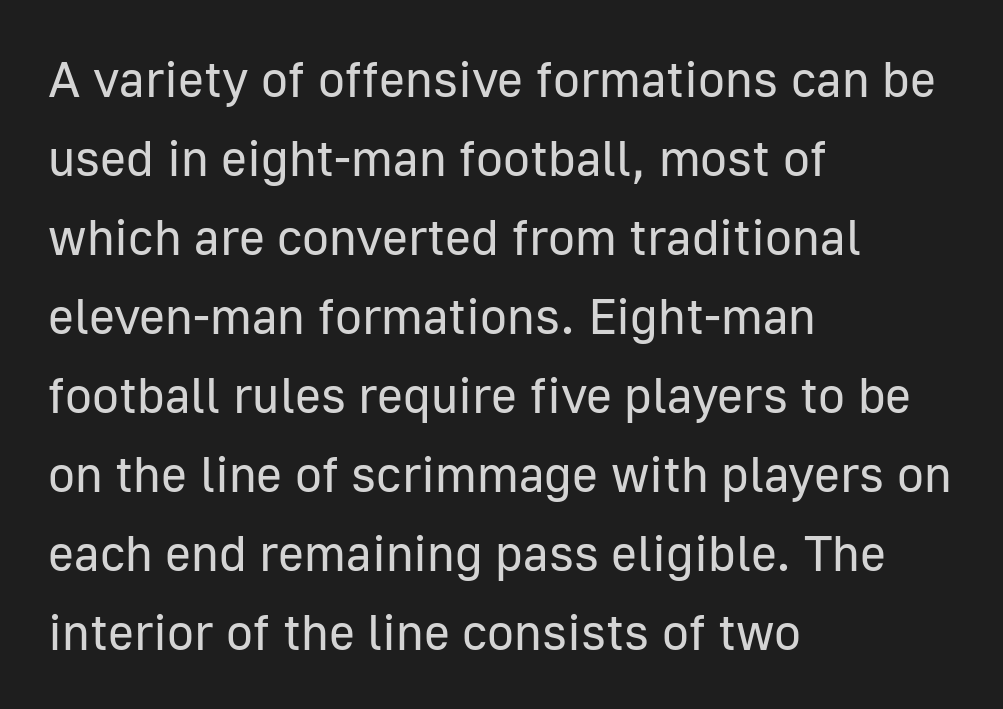
The gap between lines stays unmarked. The letters advance in unequal steps, a hallmark of proportional type. The rows are spaced the way most documents space them. The typesetter chose a ragged-right arrangement here.
